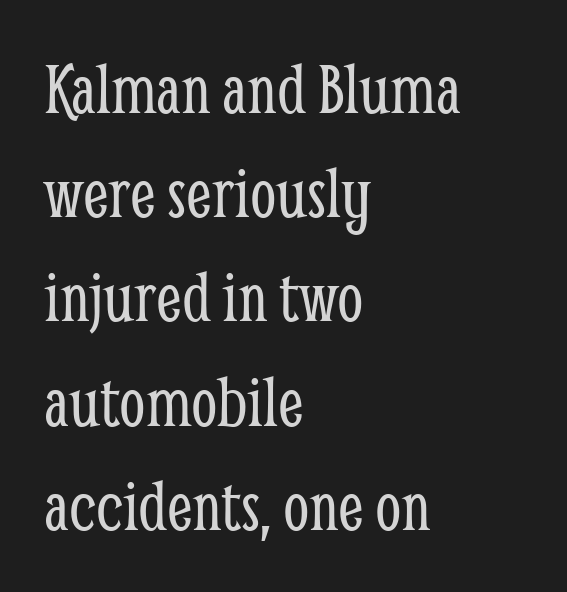
Q: Is the text bold? A: No.
Q: Is the text italic (slanted)? A: No, it is upright.
Q: Is the typeface a serif or a sans-serif typeface? A: Serif.
Q: Is the text underlined? A: No.
Q: How is the paragraph aligned? A: Left-aligned.
Q: Is the spacing between letters normal or unusually wide? A: Normal.
Q: Is the spacing between lines tight, normal or loose? A: Normal.
Q: Width (condensed, normal, or wide)? A: Condensed.
Q: Stroke contrast? A: Low.
Q: x-height? A: Medium.
Q: Monospaced? A: No.
